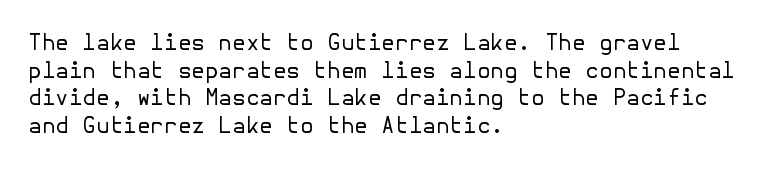
The typeface has the unassuming heft of standard copy or less. Vertical strokes here are truly vertical. A clean baseline with only descenders dipping below it. Default kerning and tracking; the words read as compact shapes.
